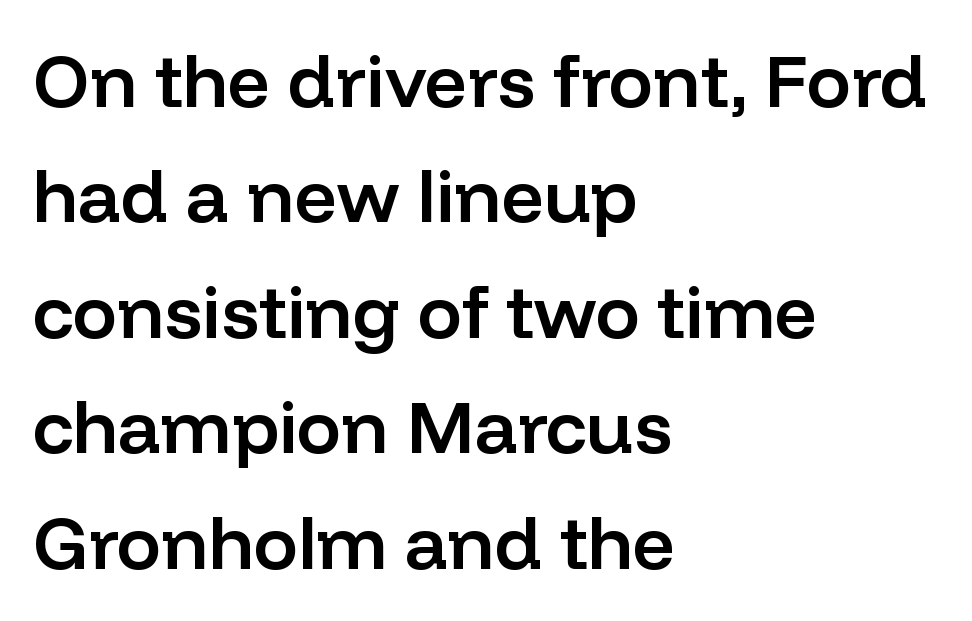
{"serif": "no", "italic": "no", "bold": "semi", "weight": "semibold", "width": "normal", "stroke_contrast": "low", "x_height": "medium", "monospaced": "no", "underline": "no", "align": "left", "line_spacing": "normal", "line_spacing_ratio": 1.56, "letter_spacing": "normal", "letter_spacing_em": 0.0, "glyph_px": 74}
